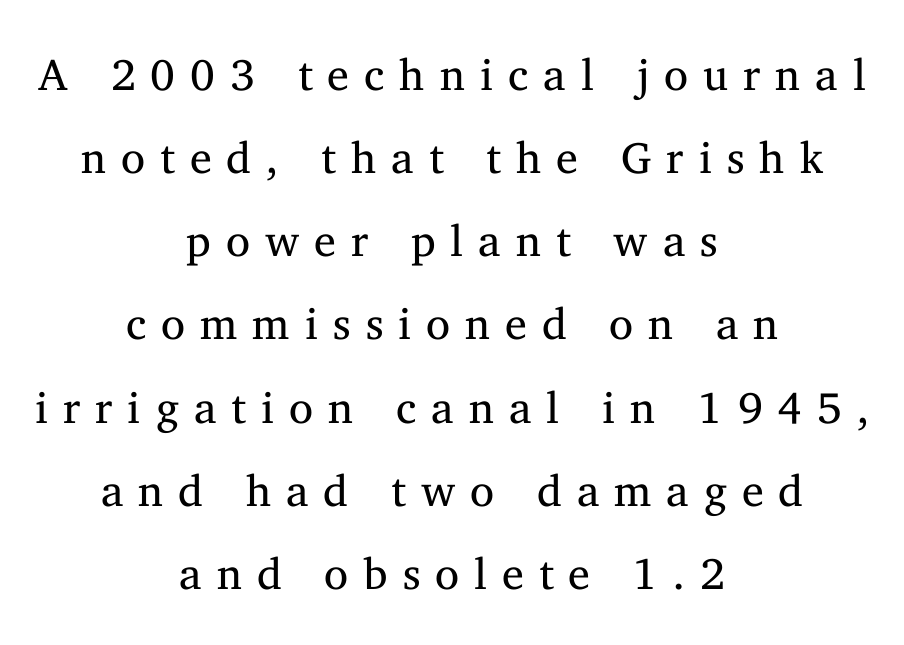
Q: Is the text bold? A: No.
Q: Is the text italic (slanted)? A: No, it is upright.
Q: Is the typeface a serif or a sans-serif typeface? A: Serif.
Q: Is the text underlined? A: No.
Q: How is the paragraph aligned? A: Centered.
Q: Is the spacing between letters normal or unusually wide? A: Unusually wide.
Q: Width (condensed, normal, or wide)? A: Normal.
Q: Stroke contrast? A: Medium.
Q: x-height? A: Medium.
Q: Monospaced? A: No.
